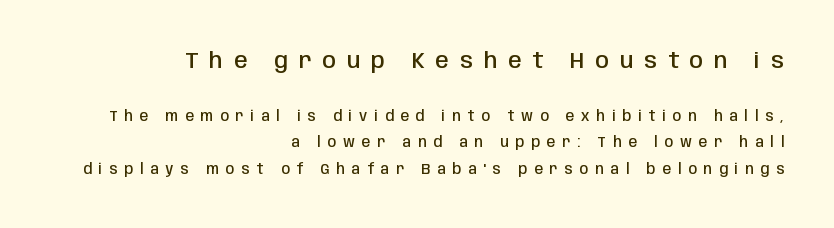
Q: Is the text bold? A: Semi-bold.
Q: Is the text italic (slanted)? A: No, it is upright.
Q: Is the text underlined? A: No.
Q: How is the paragraph aligned? A: Right-aligned.
Q: Is the spacing between letters normal or unusually wide? A: Unusually wide.
Q: Which block of text is set in a larger size, the first (top) or the second (bottom)? A: The first (top) one.
